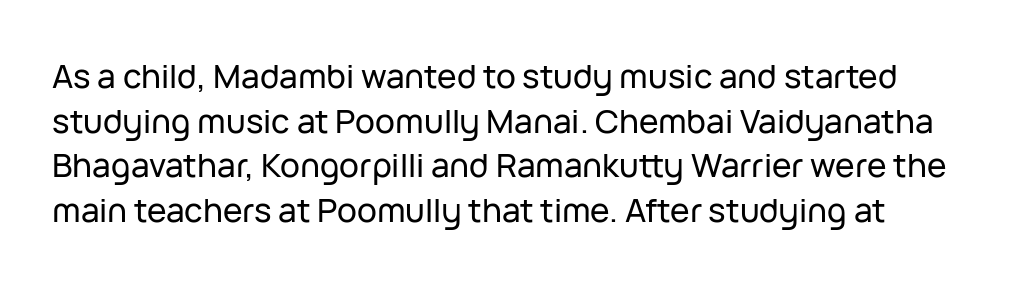
The image shows 33 px sans-serif type, upright; set left-aligned, normal line spacing (1.35x), normal letter spacing, not underlined; low stroke contrast and a medium x-height.
